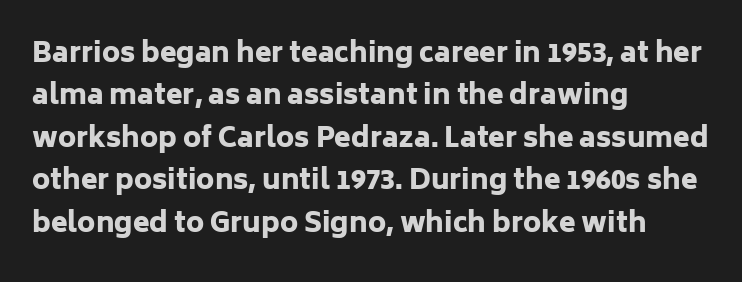
The image shows 27 px bold type, upright; set left-aligned, normal line spacing (1.57x), normal letter spacing, not underlined.
